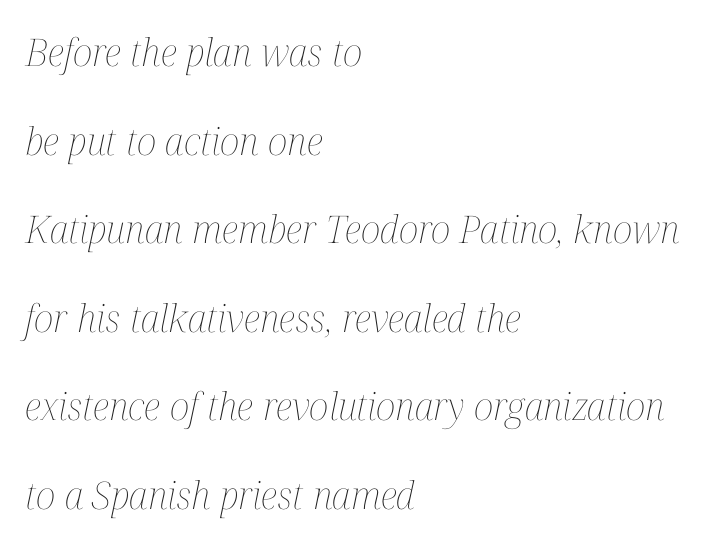
Is the block centered? No — it sits flush against the left margin. This sample has the flowing, uneven cadence of proportional lettering. On a weight scale, this lands at 450 or below. Here the glyphs are tracked normally, forming tight word shapes. No word sits above an underline.
